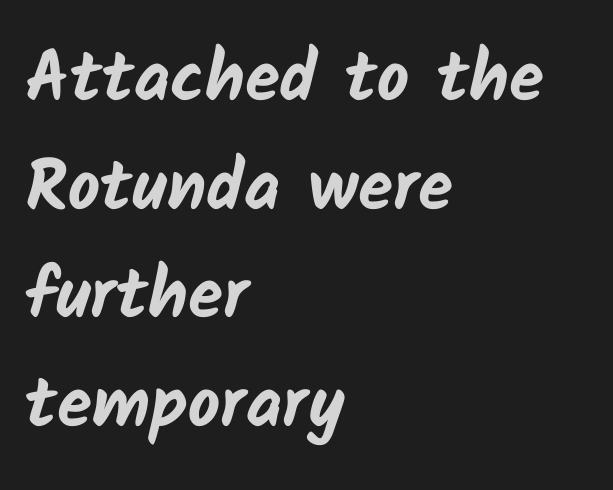
{"serif": "no", "bold": "yes", "weight": "bold", "width": "normal", "stroke_contrast": "low", "x_height": "medium", "monospaced": "no", "underline": "no", "align": "left", "line_spacing": "normal", "line_spacing_ratio": 1.53, "letter_spacing": "normal", "letter_spacing_em": 0.0, "glyph_px": 71}
